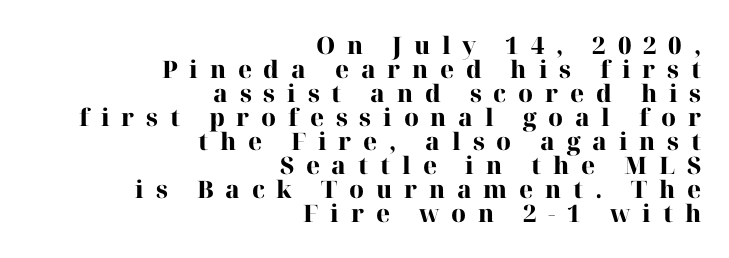
The letters stand upright; this is a roman face. Type without underlining. Vertically, the passage feels compressed, each row crowding the next. The paragraph shown leans on its right margin. Each glyph is drawn with heavy, bold strokes. The type is letterspaced generously, with wide tracking.
